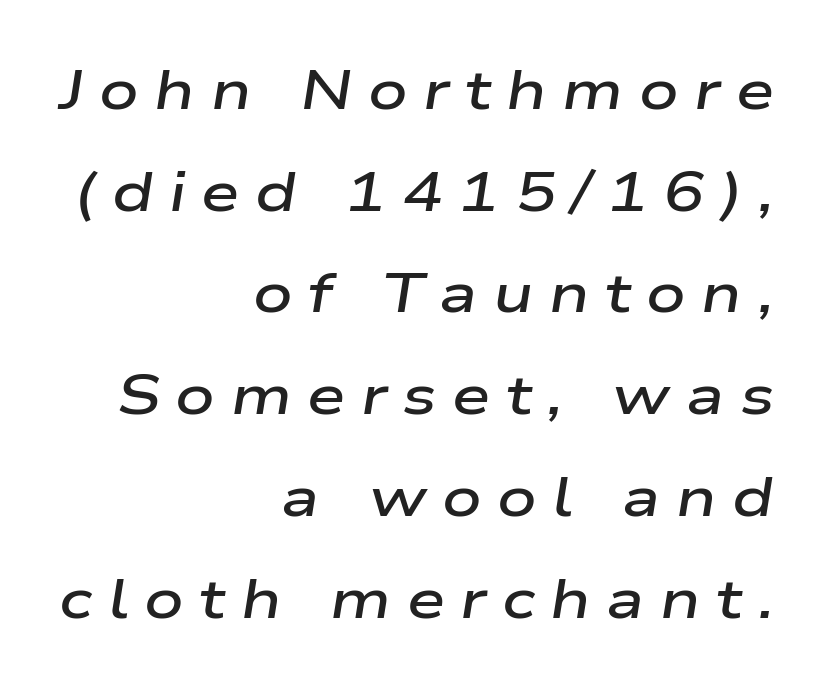
The image shows 55 px semibold, wide type, italic (leaning right); set right-aligned, line spacing 1.85x, unusually wide letter spacing (+0.28 em), not underlined; low stroke contrast and a medium x-height.
